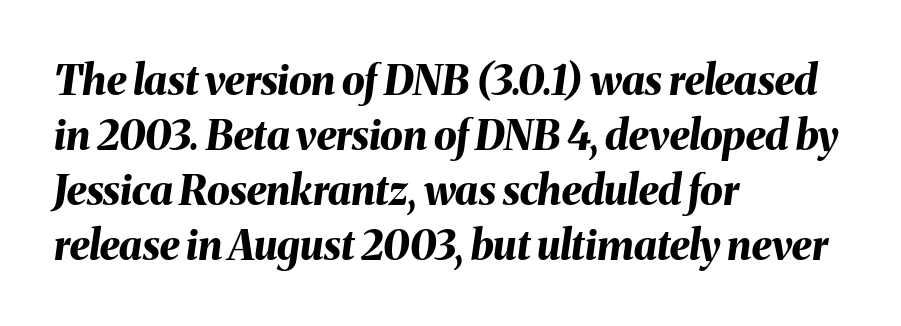
Note the varied advance widths — an 'i' is clearly narrower than an 'm'. Each line starts at the same left margin while the right side varies. Plain, unruled lines of type. Would a proofreader flag this as italicized? Yes. Leading matches the norm, producing a regular column.
